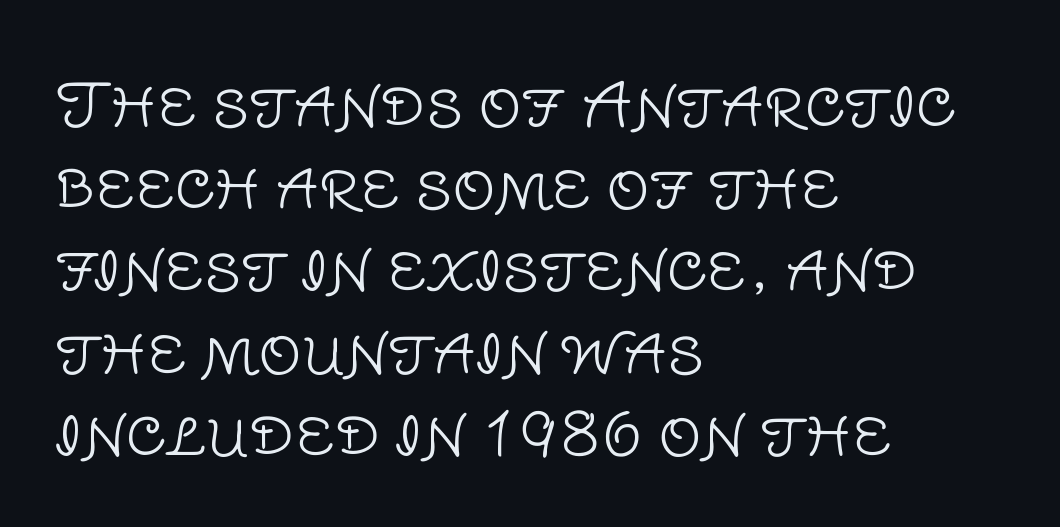
Q: Is the text bold? A: No.
Q: Is the text italic (slanted)? A: Yes.
Q: Is the typeface a serif or a sans-serif typeface? A: Sans-serif.
Q: Is the text underlined? A: No.
Q: How is the paragraph aligned? A: Left-aligned.
Q: Is the spacing between letters normal or unusually wide? A: Normal.
Q: Is the spacing between lines tight, normal or loose? A: Normal.
Q: Width (condensed, normal, or wide)? A: Normal.
Q: Stroke contrast? A: Low.
Q: x-height? A: Large.
Q: Monospaced? A: No.
